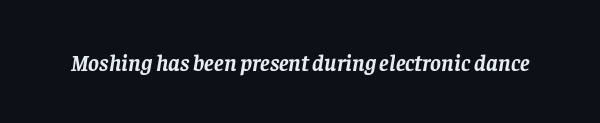
You'd pick this weight for a headline — it's a proper bold. This sample uses plain, unmodified letter spacing. The area under the type is left untouched. Style check: oblique.
